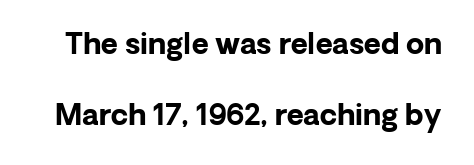
Q: Is the text bold? A: Yes.
Q: Is the text italic (slanted)? A: No, it is upright.
Q: Is the typeface a serif or a sans-serif typeface? A: Sans-serif.
Q: Is the text underlined? A: No.
Q: Is the spacing between letters normal or unusually wide? A: Normal.
Q: Is the spacing between lines tight, normal or loose? A: Loose.
Q: Width (condensed, normal, or wide)? A: Normal.
Q: Stroke contrast? A: Low.
Q: x-height? A: Medium.
Q: Monospaced? A: No.
